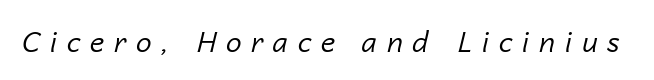
Q: Is the text bold? A: No.
Q: Is the text italic (slanted)? A: Yes, it leans right by about 14 degrees.
Q: Is the text underlined? A: No.
Q: Is the spacing between letters normal or unusually wide? A: Unusually wide.
Q: Width (condensed, normal, or wide)? A: Normal.
Q: Stroke contrast? A: Low.
Q: x-height? A: Medium.
Q: Monospaced? A: No.
